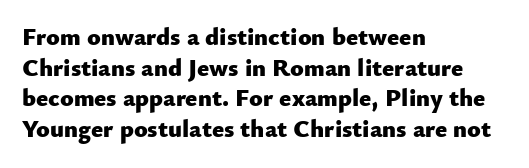
{"italic": "no", "bold": "yes", "underline": "no", "align": "left", "line_spacing_ratio": 1.23, "letter_spacing": "normal", "letter_spacing_em": 0.0, "glyph_px": 25}
